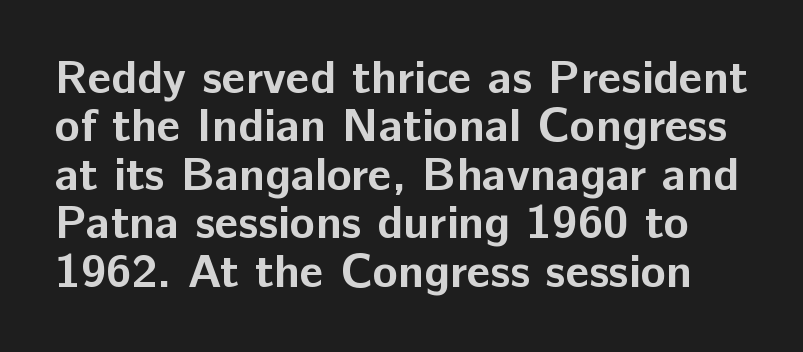
The image shows 47 px bold sans-serif type, upright; set tight line spacing (1.03x), normal letter spacing, not underlined; low stroke contrast and a medium x-height.
